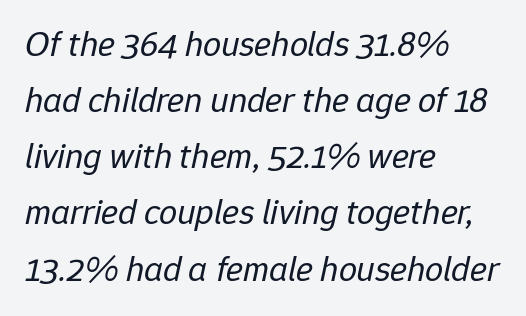
It's the slanting kind of type. A typesetter would call this proportional, since set widths differ per character. Bare-footed words on every line. Each stroke keeps to a modest, everyday thickness or less. Honestly, the letter spacing is just normal — you wouldn't notice it.
